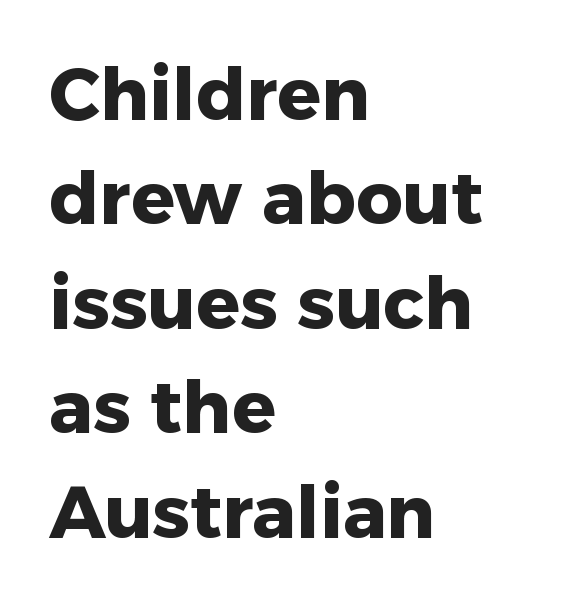
Q: Is the text bold? A: Yes.
Q: Is the text italic (slanted)? A: No, it is upright.
Q: Is the typeface a serif or a sans-serif typeface? A: Sans-serif.
Q: Is the text underlined? A: No.
Q: How is the paragraph aligned? A: Left-aligned.
Q: Is the spacing between letters normal or unusually wide? A: Normal.
Q: Is the spacing between lines tight, normal or loose? A: Normal.
Q: Width (condensed, normal, or wide)? A: Normal.
Q: Stroke contrast? A: Low.
Q: x-height? A: Medium.
Q: Monospaced? A: No.
